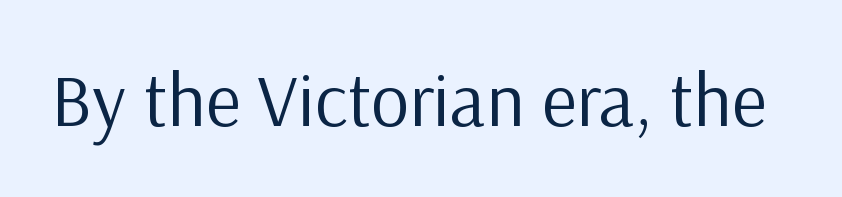
Q: Is the text bold? A: No.
Q: Is the text italic (slanted)? A: No, it is upright.
Q: Is the typeface a serif or a sans-serif typeface? A: Sans-serif.
Q: Is the text underlined? A: No.
Q: Is the spacing between letters normal or unusually wide? A: Normal.
Q: Width (condensed, normal, or wide)? A: Normal.
Q: Stroke contrast? A: Low.
Q: x-height? A: Medium.
Q: Monospaced? A: No.
